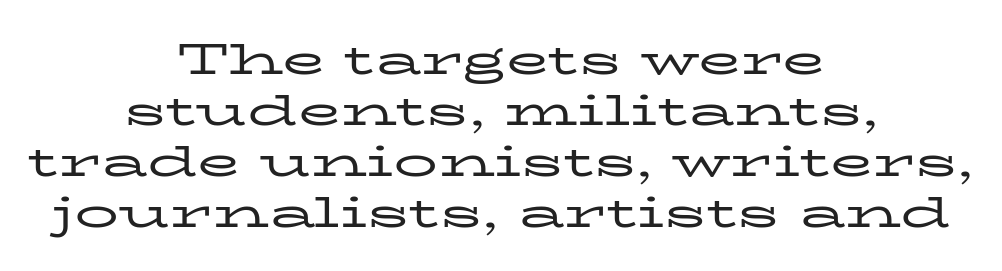
The image shows 44 px regular-weight, wide serif type, upright; set centered, line spacing 1.16x, normal letter spacing, not underlined; low stroke contrast and a medium x-height.
